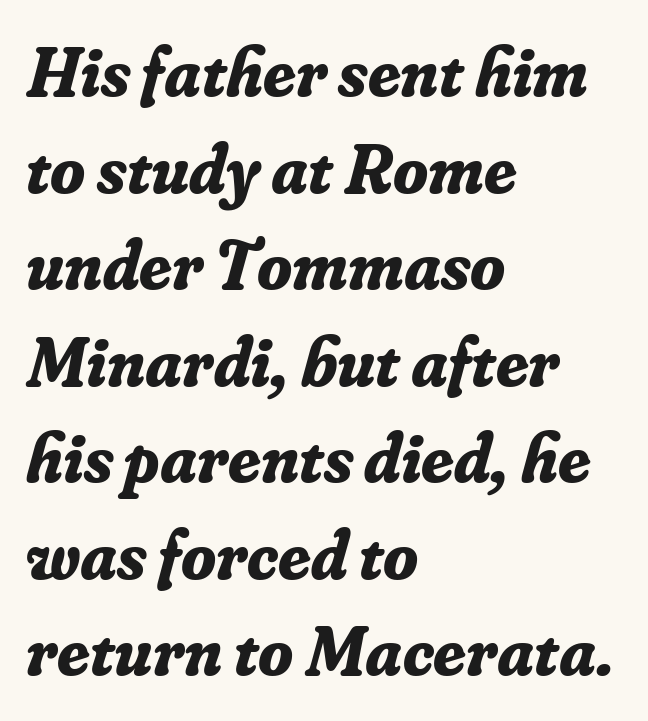
The image shows 71 px bold serif type, italic (leaning right); set left-aligned, normal line spacing (1.36x), normal letter spacing, not underlined; low stroke contrast and a small x-height.
